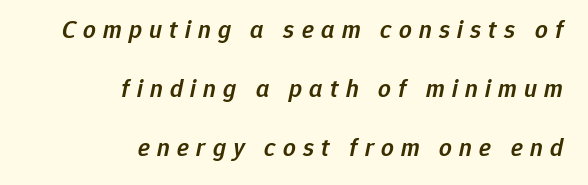
Compared with a flush-left layout, this one pins lines to the opposite, right side. Words appear elongated and porous because spacing is wide. Reading down the column, the eye jumps a long way to each next line. The whole block is typeset with a tilt. The glyphs are unaccompanied by any horizontal stroke below them.
